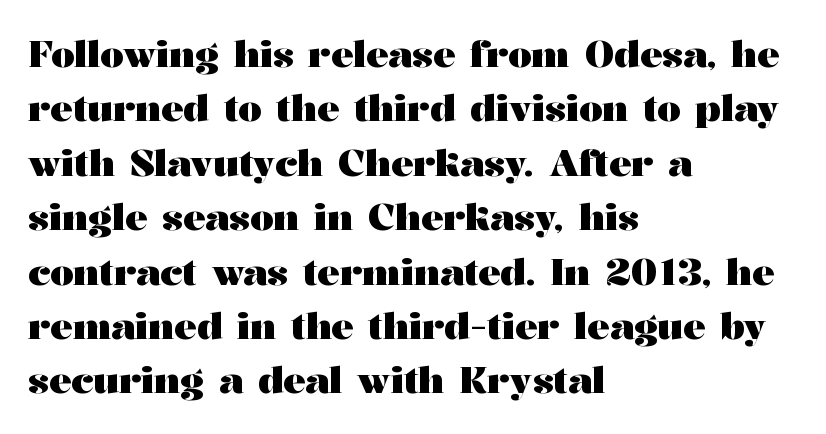
{"serif": "yes", "italic": "no", "bold": "yes", "weight": "heavy", "width": "wide", "stroke_contrast": "medium", "x_height": "medium", "monospaced": "no", "underline": "no", "align": "left", "line_spacing": "normal", "line_spacing_ratio": 1.47, "letter_spacing": "normal", "letter_spacing_em": 0.0, "glyph_px": 37}
